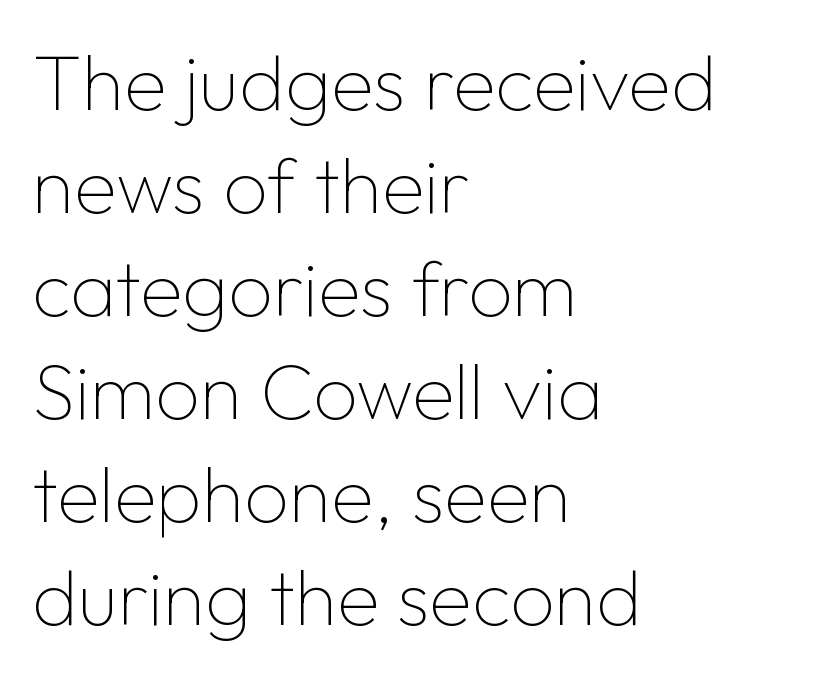
The image shows 78 px thin sans-serif type, upright; set left-aligned, normal line spacing (1.32x), normal letter spacing, not underlined; low stroke contrast and a medium x-height.
